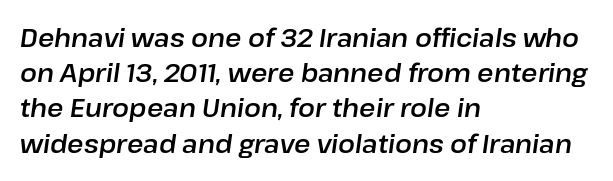
The image shows 25 px text type, italic (leaning right); set left-aligned, normal line spacing (1.41x), normal letter spacing, not underlined.
